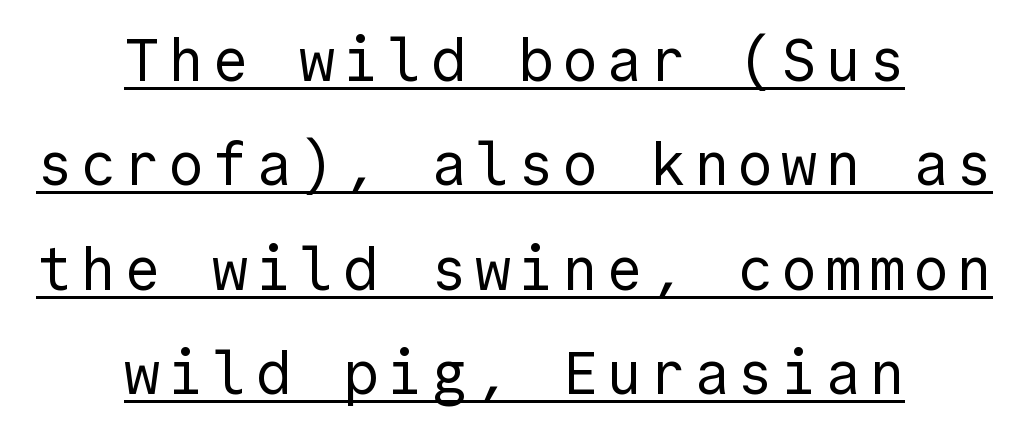
Visually the block forms a symmetrical silhouette, jagged on both flanks. Weight: regular or lighter. Serifs: no, the terminals of the letterforms are clean. Rendered with straight, roman letterforms. Notice how a bar underscores the lettering throughout.
